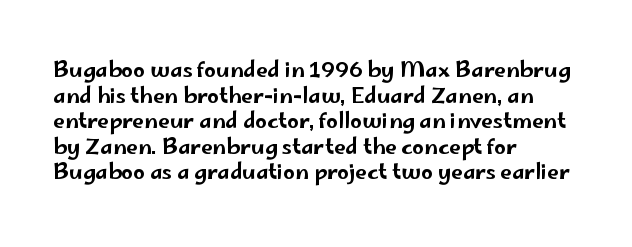
{"italic": "no", "underline": "no", "align": "left", "line_spacing_ratio": 1.22, "letter_spacing": "normal", "letter_spacing_em": 0.0, "glyph_px": 21}
